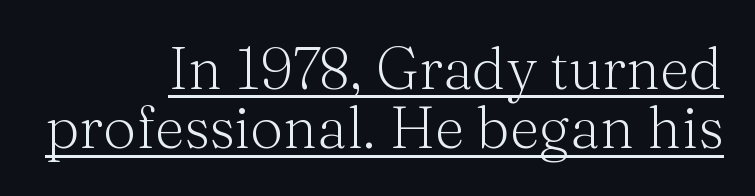
The image shows 58 px light serif type, upright; set right-aligned, tight line spacing (1.02x), normal letter spacing, underlined; medium stroke contrast and a medium x-height.
